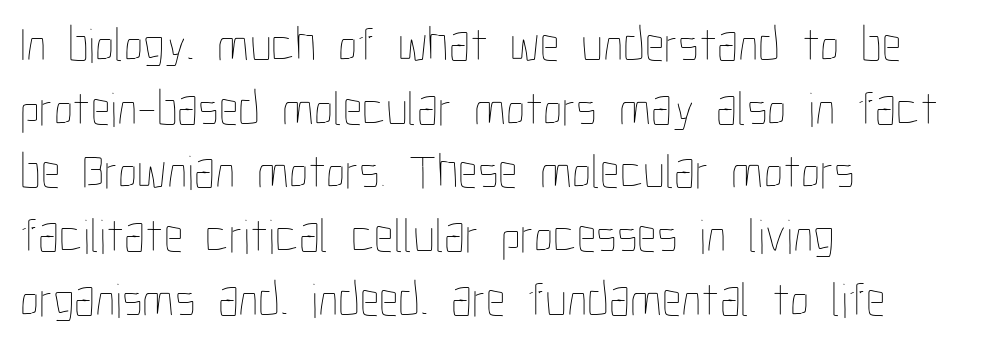
{"italic": "no", "bold": "no", "weight": "thin", "width": "condensed", "stroke_contrast": "low", "x_height": "medium", "monospaced": "no", "underline": "no", "align": "left", "line_spacing": "normal", "line_spacing_ratio": 1.3, "letter_spacing": "normal", "letter_spacing_em": 0.0, "glyph_px": 49}
